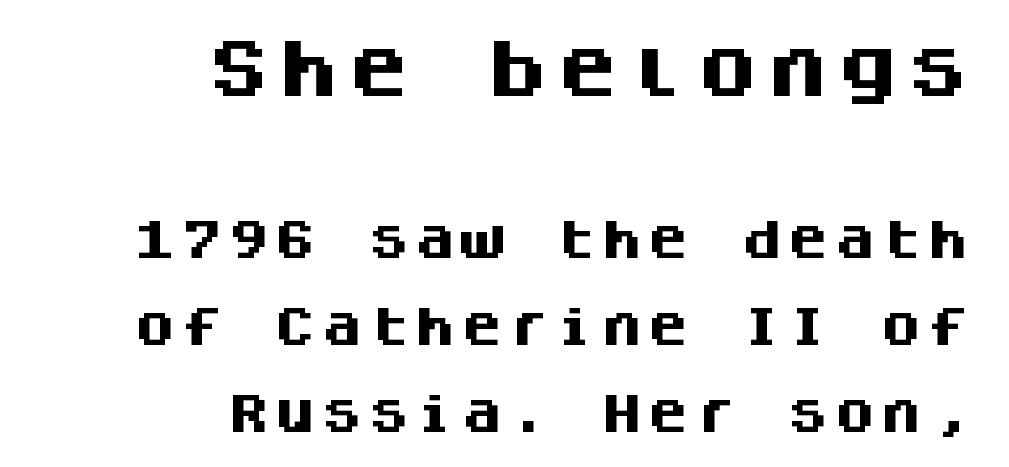
Q: Is the text bold? A: Yes.
Q: Is the text italic (slanted)? A: No, it is upright.
Q: Is the typeface a serif or a sans-serif typeface? A: Sans-serif.
Q: Is the text underlined? A: No.
Q: How is the paragraph aligned? A: Right-aligned.
Q: Is the spacing between lines tight, normal or loose? A: Loose.
Q: Which block of text is set in a larger size, the first (top) or the second (bottom)? A: The first (top) one.
Q: Width (condensed, normal, or wide)? A: Normal.
Q: Stroke contrast? A: Medium.
Q: x-height? A: Large.
Q: Monospaced? A: Yes.
